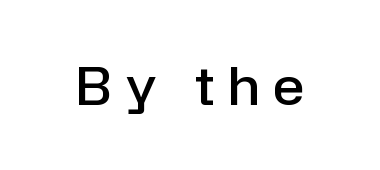
The line texture is sparse and dotted thanks to wide tracking. Each row of text sits above clean, open space. The passage shown is semibold, sitting just below true bold. Examine the stroke ends and you'll find no serifs. Think of a printed novel: that variable character pitch is what you see here.
